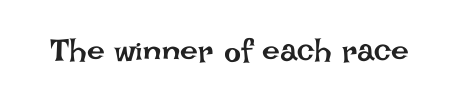
{"italic": "no", "bold": "no", "weight": "regular", "width": "normal", "stroke_contrast": "low", "x_height": "large", "monospaced": "no", "underline": "no", "letter_spacing": "normal", "letter_spacing_em": 0.0, "glyph_px": 32}
